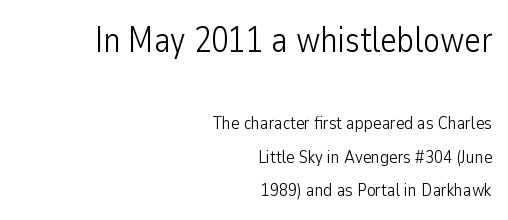
Q: Is the text bold? A: No.
Q: Is the text italic (slanted)? A: No, it is upright.
Q: Is the typeface a serif or a sans-serif typeface? A: Sans-serif.
Q: Is the text underlined? A: No.
Q: How is the paragraph aligned? A: Right-aligned.
Q: Is the spacing between letters normal or unusually wide? A: Normal.
Q: Which block of text is set in a larger size, the first (top) or the second (bottom)? A: The first (top) one.
Q: Width (condensed, normal, or wide)? A: Condensed.
Q: Stroke contrast? A: Low.
Q: x-height? A: Medium.
Q: Monospaced? A: No.
